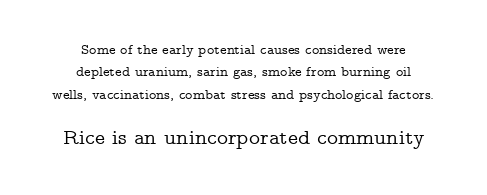
{"italic": "no", "underline": "no", "align": "center", "line_spacing": "normal", "line_spacing_ratio": 1.59, "letter_spacing": "normal", "letter_spacing_em": 0.0, "larger_block": "second", "size_ratio": 1.5, "glyph_px": 21}
